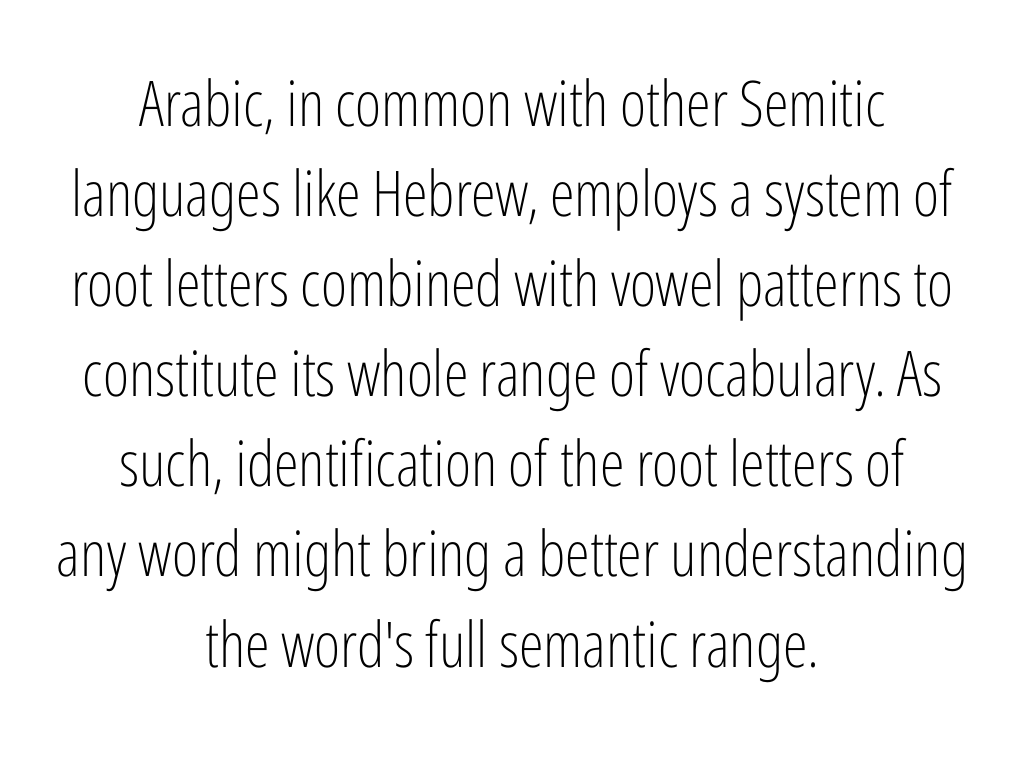
Q: Is the text bold? A: No.
Q: Is the text italic (slanted)? A: No, it is upright.
Q: Is the typeface a serif or a sans-serif typeface? A: Sans-serif.
Q: Is the text underlined? A: No.
Q: How is the paragraph aligned? A: Centered.
Q: Is the spacing between letters normal or unusually wide? A: Normal.
Q: Is the spacing between lines tight, normal or loose? A: Normal.
Q: Width (condensed, normal, or wide)? A: Condensed.
Q: Stroke contrast? A: Low.
Q: x-height? A: Medium.
Q: Monospaced? A: No.
